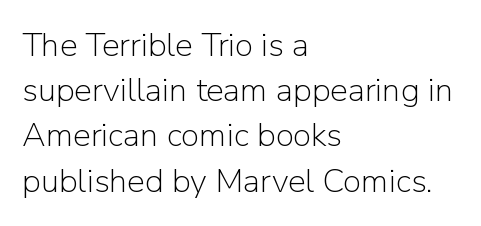
The image shows 33 px light sans-serif type, upright; set left-aligned, normal line spacing (1.37x), normal letter spacing, not underlined; low stroke contrast and a medium x-height.
